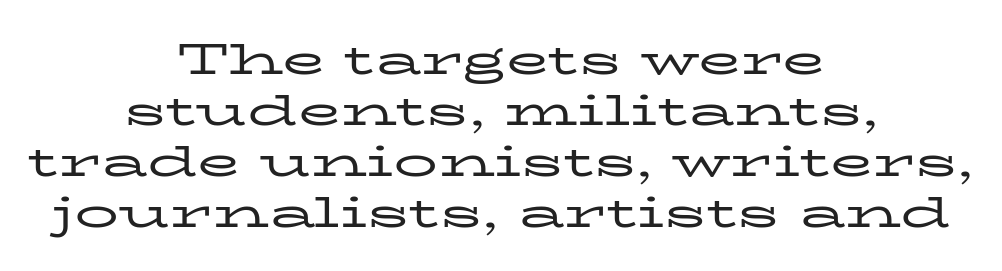
Q: Is the text bold? A: No.
Q: Is the text italic (slanted)? A: No, it is upright.
Q: Is the typeface a serif or a sans-serif typeface? A: Serif.
Q: Is the text underlined? A: No.
Q: How is the paragraph aligned? A: Centered.
Q: Is the spacing between letters normal or unusually wide? A: Normal.
Q: Width (condensed, normal, or wide)? A: Wide.
Q: Stroke contrast? A: Low.
Q: x-height? A: Medium.
Q: Monospaced? A: No.
